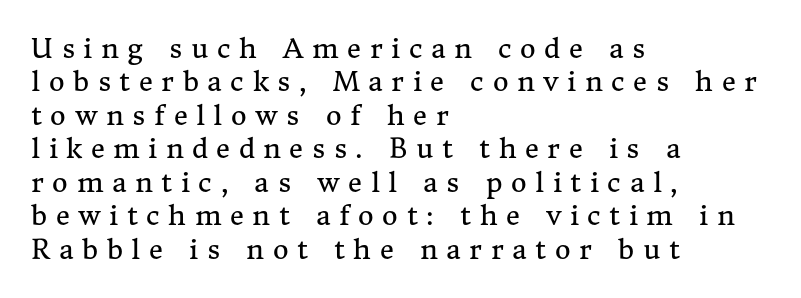
Q: Is the text bold? A: No.
Q: Is the text italic (slanted)? A: No, it is upright.
Q: Is the text underlined? A: No.
Q: How is the paragraph aligned? A: Left-aligned.
Q: Is the spacing between letters normal or unusually wide? A: Unusually wide.
